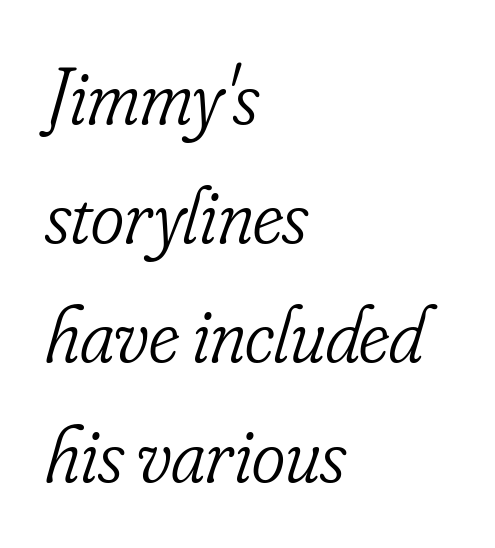
The image shows 80 px light, condensed serif type, italic (leaning right); set left-aligned, normal line spacing (1.49x), normal letter spacing, not underlined; low stroke contrast and a small x-height.
